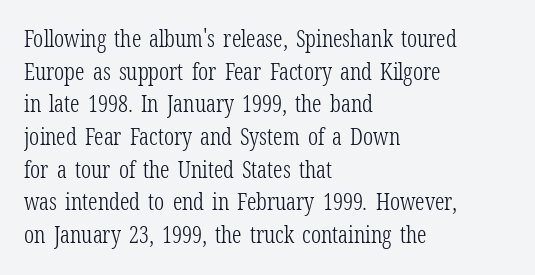
Characters follow at the spacing the type designer built in. The letterforms sit at book weight or below. Rendered with straight, roman letterforms. The rows are spaced the way most documents space them. The strip under each line holds only bare page.
